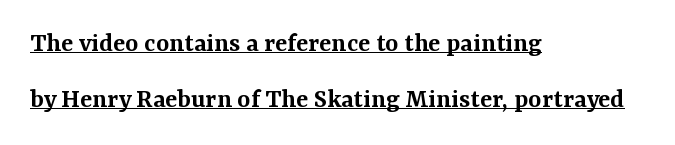
The image shows 28 px semibold serif type, upright; set left-aligned, loose line spacing (2.0x), normal letter spacing, underlined; medium stroke contrast and a medium x-height.
